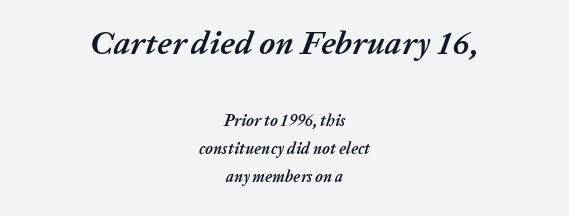
{"italic": "yes", "lean": "right", "slant_degrees": 20, "bold": "yes", "weight": "semibold", "width": "normal", "stroke_contrast": "low", "x_height": "medium", "monospaced": "no", "underline": "no", "align": "center", "line_spacing_ratio": 1.75, "letter_spacing": "normal", "letter_spacing_em": 0.0, "larger_block": "first", "size_ratio": 2.06, "glyph_px": 33}
